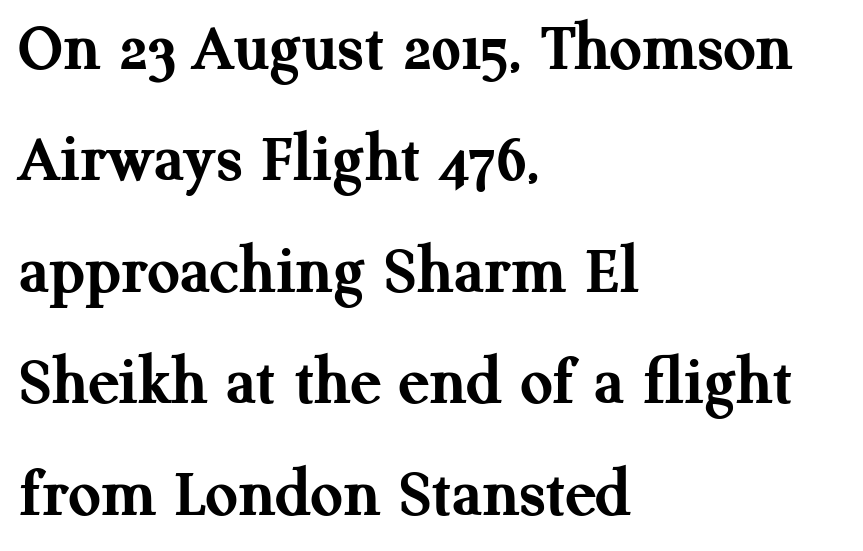
The horizontal fit of the characters is conventional and even. Whoever set this chose a conventional vertical rhythm. A typesetter would mark this as roman, not italic. The letters are bold, with thick, heavy strokes. The typesetter chose a ragged-right arrangement here.
